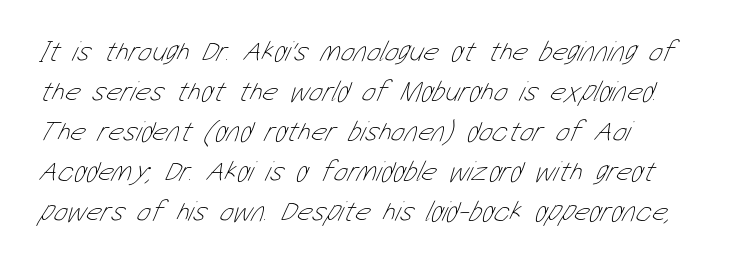
{"bold": "no", "weight": "thin", "width": "condensed", "stroke_contrast": "low", "x_height": "medium", "monospaced": "no", "underline": "no", "align": "left", "line_spacing": "normal", "line_spacing_ratio": 1.38, "letter_spacing": "normal", "letter_spacing_em": 0.0, "glyph_px": 29}
